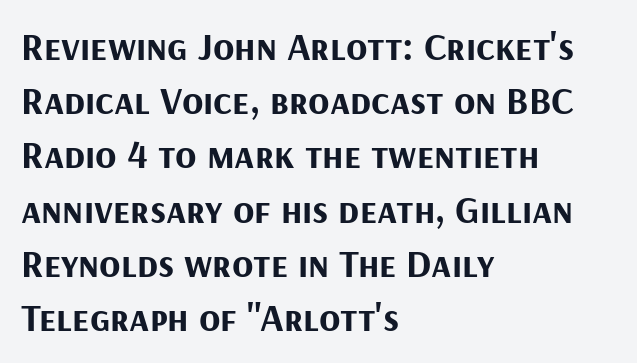
The image shows 39 px bold sans-serif type, upright; set left-aligned, normal line spacing (1.39x), normal letter spacing, not underlined; medium stroke contrast and a medium x-height.
